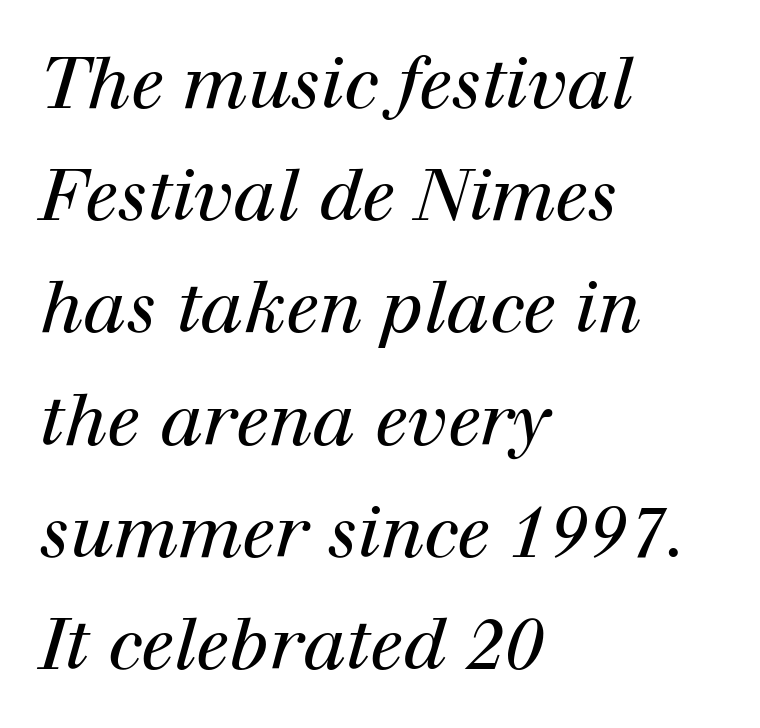
{"serif": "yes", "italic": "yes", "lean": "right", "slant_degrees": 12, "bold": "no", "weight": "regular", "width": "normal", "stroke_contrast": "high", "x_height": "medium", "monospaced": "no", "underline": "no", "align": "left", "line_spacing": "normal", "line_spacing_ratio": 1.58, "letter_spacing": "normal", "letter_spacing_em": 0.0, "glyph_px": 71}
